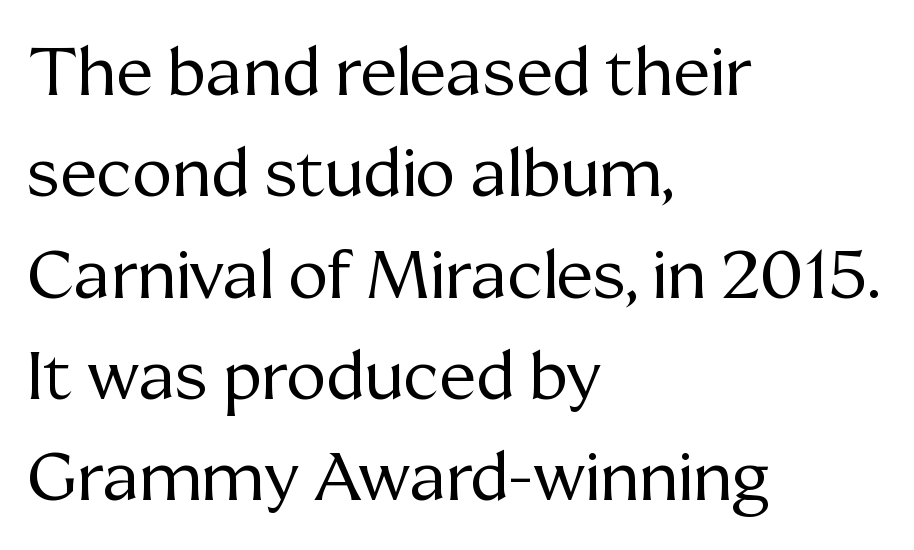
Q: Is the text bold? A: No.
Q: Is the text italic (slanted)? A: No, it is upright.
Q: Is the typeface a serif or a sans-serif typeface? A: Serif.
Q: Is the text underlined? A: No.
Q: How is the paragraph aligned? A: Left-aligned.
Q: Is the spacing between letters normal or unusually wide? A: Normal.
Q: Is the spacing between lines tight, normal or loose? A: Normal.
Q: Width (condensed, normal, or wide)? A: Normal.
Q: Stroke contrast? A: Medium.
Q: x-height? A: Medium.
Q: Monospaced? A: No.
